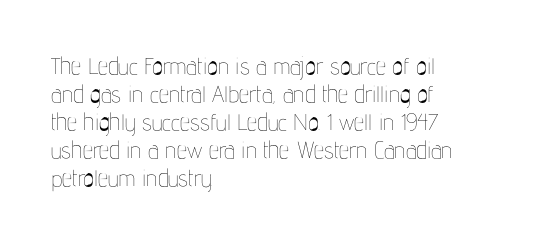
Every stem runs plumb, perpendicular to the baseline. Layout note: lines flush left. Decoration check: the copy has no underline. Short note: letters normally spaced.
